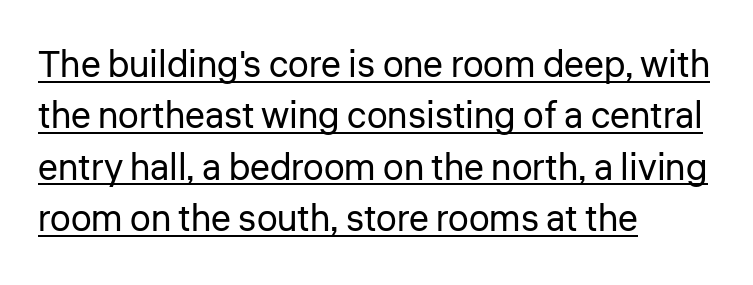
{"serif": "no", "italic": "no", "bold": "no", "weight": "regular", "width": "normal", "stroke_contrast": "low", "x_height": "medium", "monospaced": "no", "underline": "yes", "align": "left", "line_spacing": "normal", "line_spacing_ratio": 1.39, "letter_spacing": "normal", "letter_spacing_em": 0.0, "glyph_px": 37}
